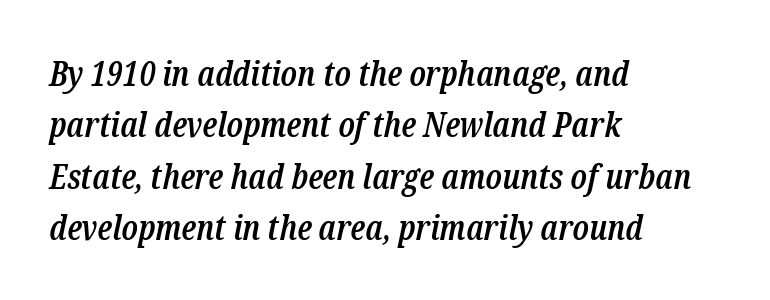
{"serif": "yes", "italic": "yes", "lean": "right", "slant_degrees": 12, "bold": "semi", "weight": "semibold", "width": "condensed", "stroke_contrast": "low", "x_height": "medium", "monospaced": "no", "underline": "no", "align": "left", "line_spacing": "normal", "line_spacing_ratio": 1.51, "letter_spacing": "normal", "letter_spacing_em": 0.0, "glyph_px": 34}
